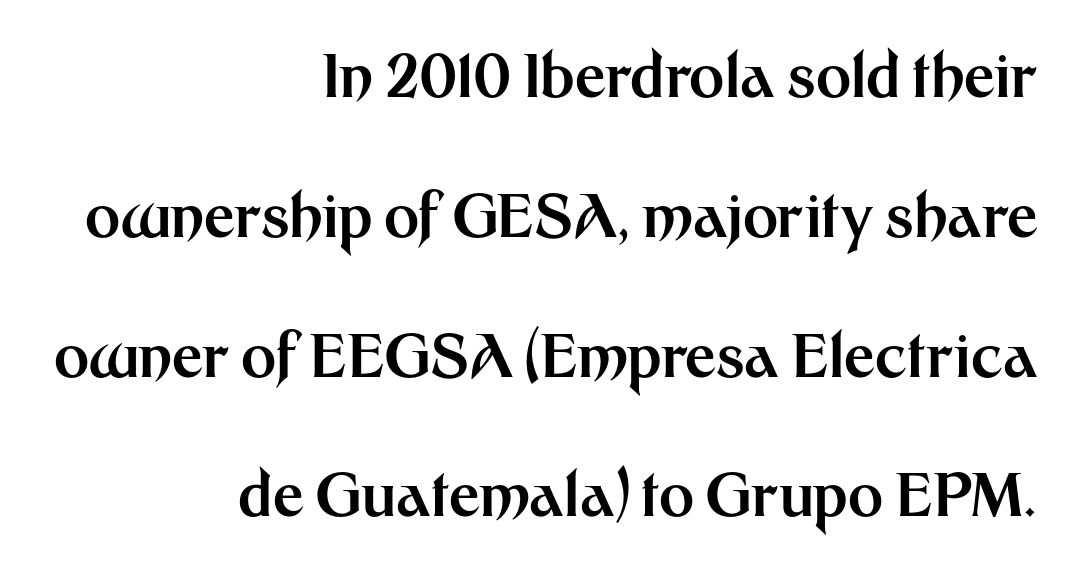
Q: Is the text bold? A: Yes.
Q: Is the text italic (slanted)? A: No, it is upright.
Q: Is the typeface a serif or a sans-serif typeface? A: Sans-serif.
Q: Is the text underlined? A: No.
Q: How is the paragraph aligned? A: Right-aligned.
Q: Is the spacing between letters normal or unusually wide? A: Normal.
Q: Is the spacing between lines tight, normal or loose? A: Loose.
Q: Width (condensed, normal, or wide)? A: Normal.
Q: Stroke contrast? A: Medium.
Q: x-height? A: Medium.
Q: Monospaced? A: No.
